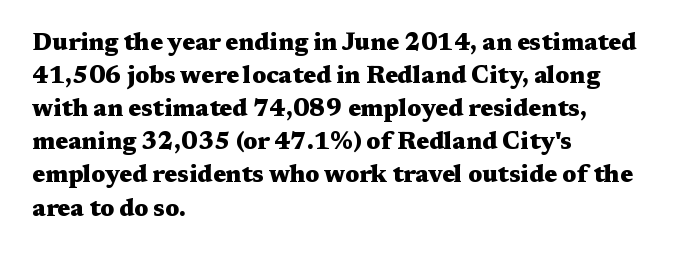
The image shows 24 px bold type, upright; set left-aligned, normal line spacing (1.38x), normal letter spacing, not underlined.
